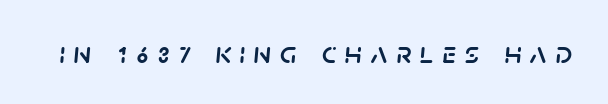
These lines were composed using italics. Here the designer chose a conventional face with non-uniform glyph widths. Only glyphs here, with clear space below each row. Glyph-to-glyph distance is far greater than everyday printed text.
